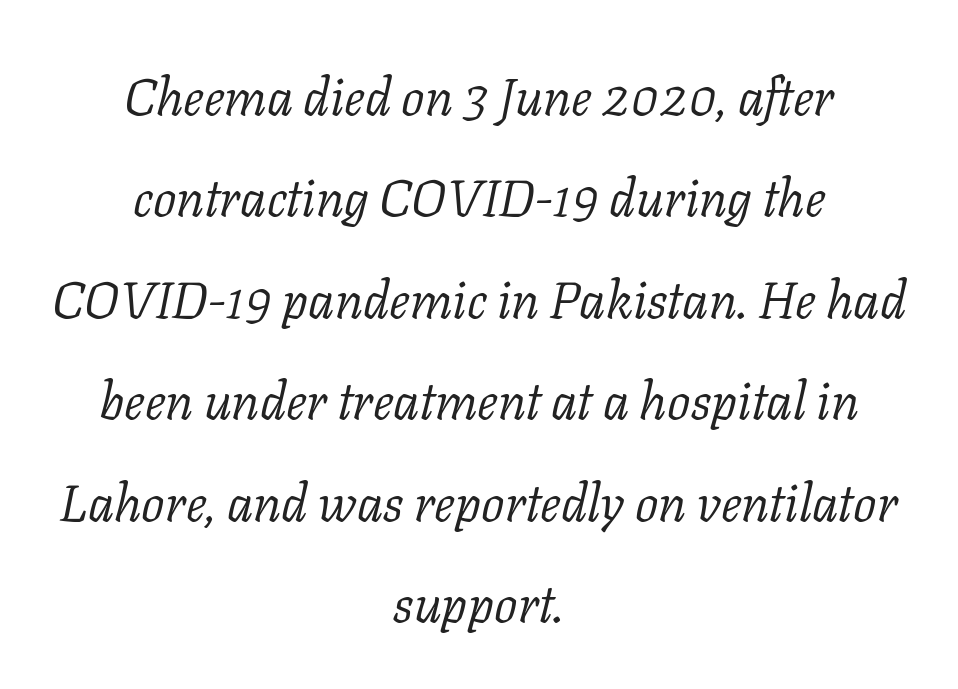
Q: Is the text bold? A: No.
Q: Is the text italic (slanted)? A: Yes, it leans right by about 11 degrees.
Q: Is the typeface a serif or a sans-serif typeface? A: Serif.
Q: Is the text underlined? A: No.
Q: How is the paragraph aligned? A: Centered.
Q: Is the spacing between letters normal or unusually wide? A: Normal.
Q: Is the spacing between lines tight, normal or loose? A: Loose.
Q: Width (condensed, normal, or wide)? A: Normal.
Q: Stroke contrast? A: Low.
Q: x-height? A: Medium.
Q: Monospaced? A: No.
